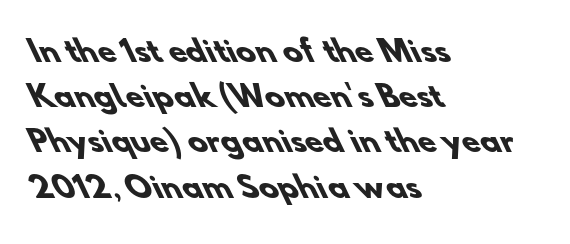
{"serif": "no", "bold": "yes", "weight": "heavy", "width": "normal", "stroke_contrast": "low", "x_height": "small", "monospaced": "no", "underline": "no", "align": "left", "line_spacing": "normal", "line_spacing_ratio": 1.56, "letter_spacing": "normal", "letter_spacing_em": 0.0, "glyph_px": 29}
